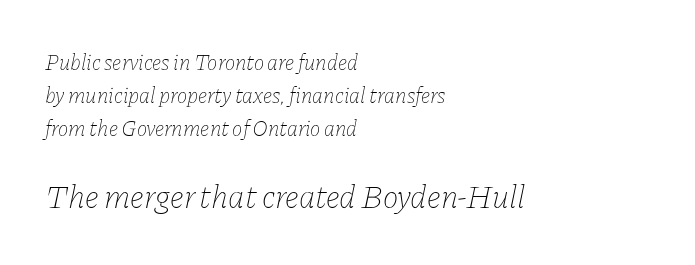
Compared with typical body copy, the letter spacing here is the same. This is not heavy type; no bold has been used. Block two is the big one; block one sits smaller above it. Observe the lean: these are italic letterforms.
